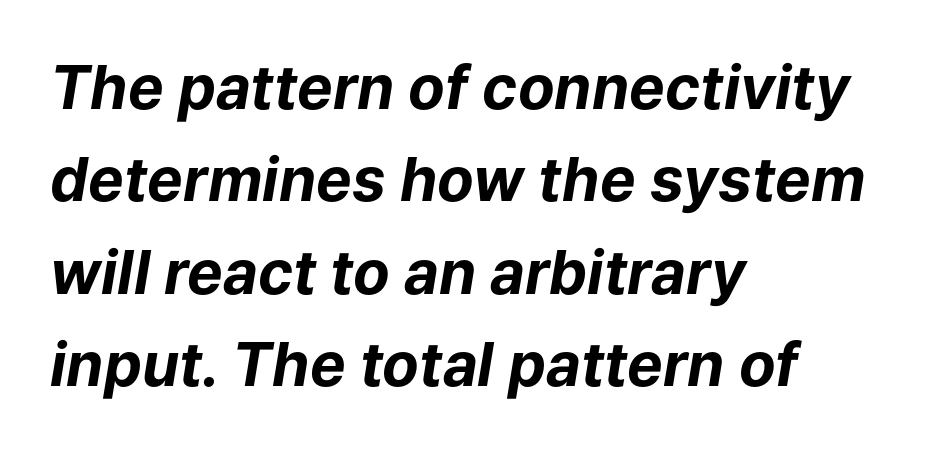
The image shows 60 px bold type, italic (leaning right); set left-aligned, normal line spacing (1.54x), normal letter spacing, not underlined; low stroke contrast and a medium x-height.
